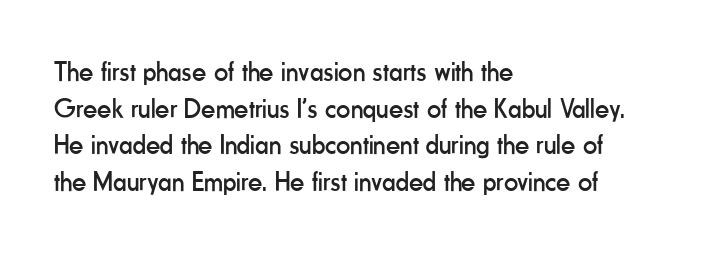
Q: Is the text bold? A: No.
Q: Is the text italic (slanted)? A: No, it is upright.
Q: Is the typeface a serif or a sans-serif typeface? A: Sans-serif.
Q: Is the text underlined? A: No.
Q: How is the paragraph aligned? A: Left-aligned.
Q: Is the spacing between letters normal or unusually wide? A: Normal.
Q: Is the spacing between lines tight, normal or loose? A: Normal.
Q: Width (condensed, normal, or wide)? A: Condensed.
Q: Stroke contrast? A: Low.
Q: x-height? A: Small.
Q: Monospaced? A: No.
